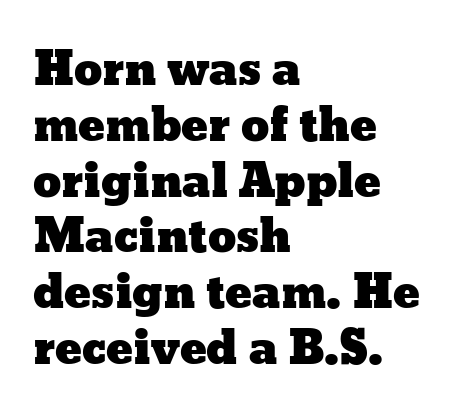
No extra tracking has been applied to these lines. Alignment: flush left. Do the letters lean? They stand straight. Just letters on the line, the space beneath them empty.
